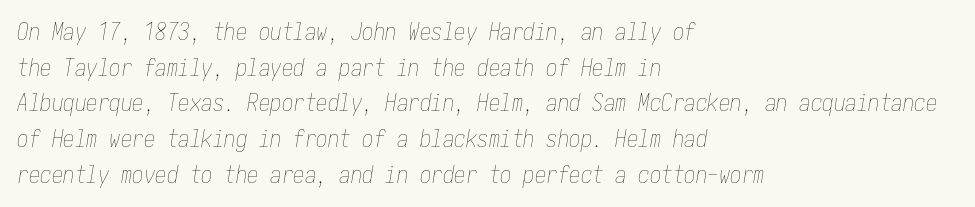
The image shows 23 px text type, italic (leaning right); set left-aligned, normal line spacing (1.55x), normal letter spacing, not underlined.
